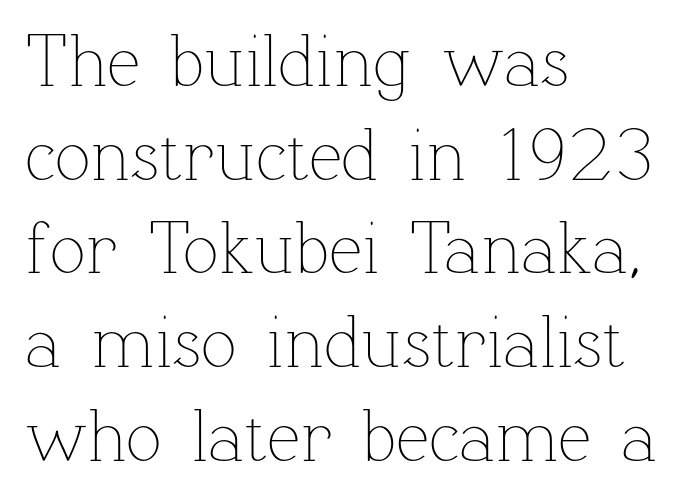
The image shows 75 px thin type, upright; set left-aligned, normal line spacing (1.25x), normal letter spacing, not underlined; low stroke contrast and a medium x-height.
